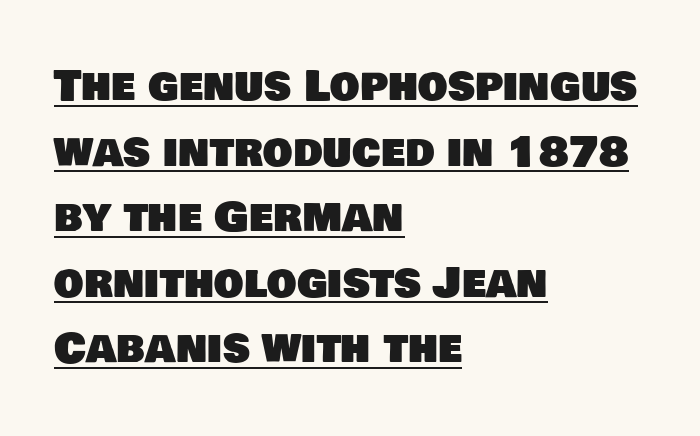
Classification — sans serif. This is underlined copy, the kind a proofreader might mark for attention. Words appear dense and cohesive because spacing is normal. Casual observation: everything's shoved over to the left. The letters advance in unequal steps, a hallmark of proportional type. Horizontal bands of white between lines are of average thickness.
